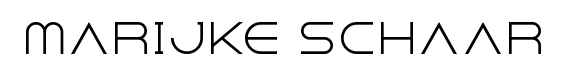
{"serif": "no", "italic": "no", "bold": "no", "weight": "light", "width": "normal", "x_height": "large", "monospaced": "no", "underline": "no", "letter_spacing": "normal", "letter_spacing_em": 0.0, "glyph_px": 40}
